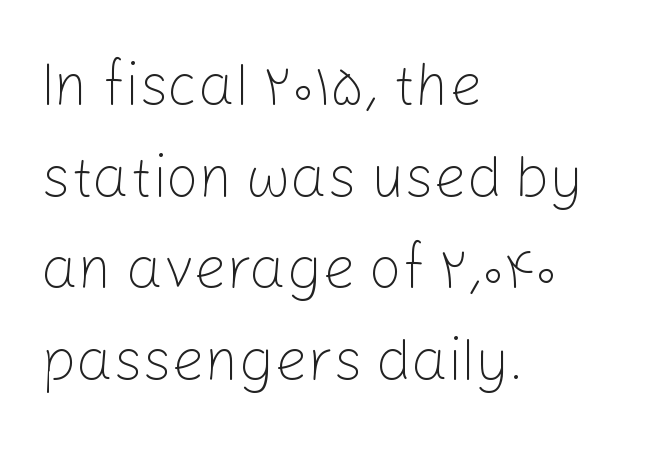
Rendered with straight, roman letterforms. The foot of each line stays bare and open. What stands out about the letter spacing? Nothing — it is the standard amount. No feet cap the strokes, marking this as sans-serif type.
